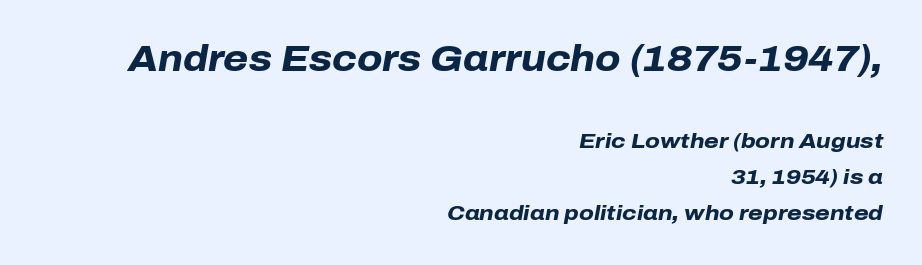
Q: Is the text bold? A: Yes.
Q: Is the text italic (slanted)? A: Yes, it leans right by about 10 degrees.
Q: Is the text underlined? A: No.
Q: How is the paragraph aligned? A: Right-aligned.
Q: Is the spacing between letters normal or unusually wide? A: Normal.
Q: Which block of text is set in a larger size, the first (top) or the second (bottom)? A: The first (top) one.
Q: Width (condensed, normal, or wide)? A: Normal.
Q: Stroke contrast? A: Low.
Q: x-height? A: Medium.
Q: Monospaced? A: No.
